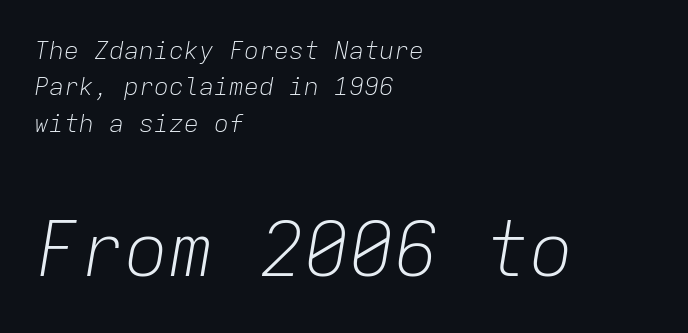
{"italic": "yes", "lean": "right", "slant_degrees": 9, "bold": "no", "weight": "light", "width": "normal", "stroke_contrast": "low", "x_height": "medium", "monospaced": "yes", "underline": "no", "align": "left", "line_spacing": "normal", "line_spacing_ratio": 1.46, "letter_spacing": "normal", "letter_spacing_em": 0.0, "larger_block": "second", "size_ratio": 3.0, "glyph_px": 75}
